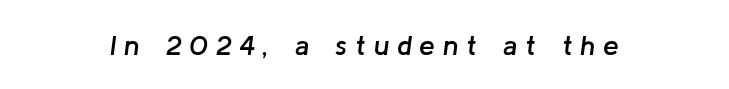
Q: Is the text bold? A: Semi-bold.
Q: Is the text italic (slanted)? A: Yes, it leans right by about 8 degrees.
Q: Is the text underlined? A: No.
Q: Is the spacing between letters normal or unusually wide? A: Unusually wide.
Q: Width (condensed, normal, or wide)? A: Normal.
Q: Stroke contrast? A: Low.
Q: x-height? A: Medium.
Q: Monospaced? A: No.
